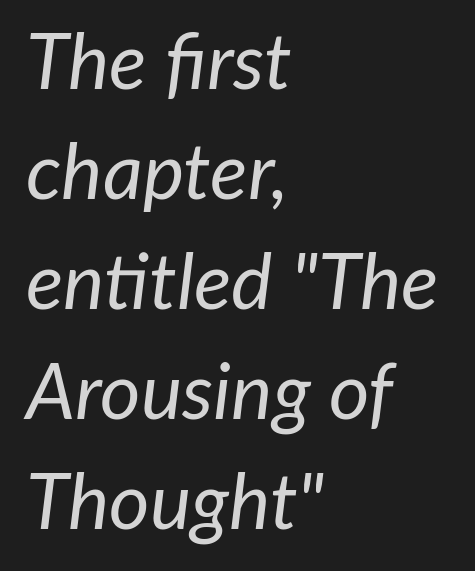
A typesetter would call this proportional, since set widths differ per character. A typesetter would mark this as italic. Underline: absent. Honestly, the row spacing looks completely unremarkable. Each line starts at the same left margin while the right side varies.
